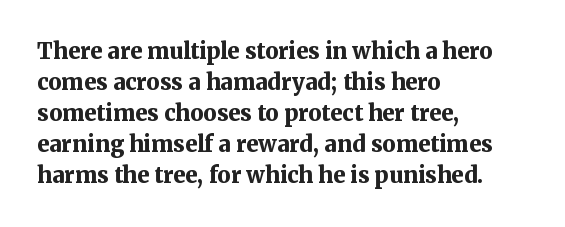
The image shows 22 px bold type, upright; set left-aligned, normal line spacing (1.41x), normal letter spacing, not underlined.
